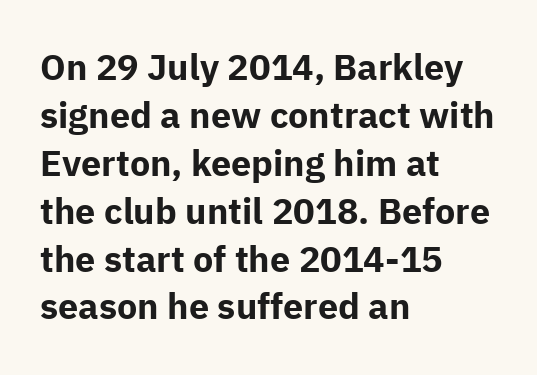
{"serif": "no", "italic": "no", "bold": "yes", "weight": "bold", "width": "normal", "stroke_contrast": "low", "x_height": "medium", "monospaced": "no", "underline": "no", "align": "left", "line_spacing": "normal", "line_spacing_ratio": 1.33, "letter_spacing": "normal", "letter_spacing_em": 0.0, "glyph_px": 36}
